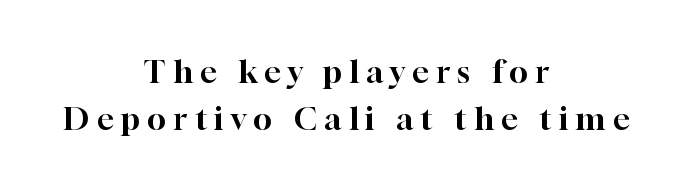
Vertically, the passage feels balanced, rows spaced as you'd expect. Note the varied advance widths — an 'i' is clearly narrower than an 'm'. The foot of each line stays bare and open. Is there any slant? The stems are plumb.
